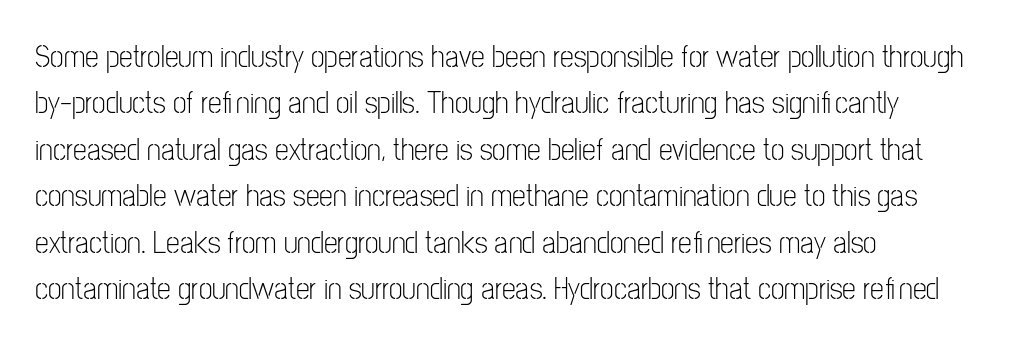
Stems and bowls with no extra thickness — not bold. Is there much room between lines? A standard amount, neither cramped nor airy. Ascenders rise straight up at ninety degrees. Nobody drew a line under any word here. Is this a fixed-width face? No — the glyphs have proportional, varying widths. Line starts are locked; line ends wander.
